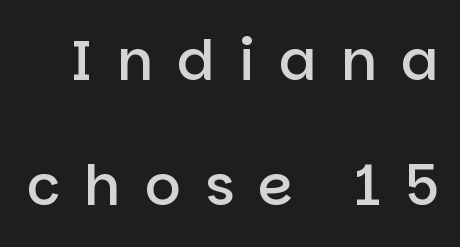
Here the glyphs are tracked loosely, breaking word shapes into spaced letters. These lines are rendered in a variable-pitch font. A somewhat darkened texture: the type is semibold rather than bold. These lines are composed in type without serifs.
